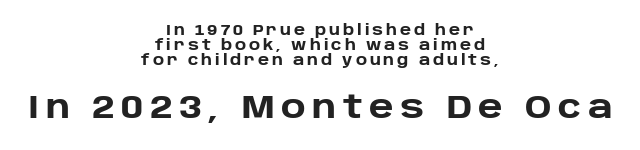
Honestly, the rows look squashed on top of each other. Upright lettering throughout. Line starts and ends both wander, symmetrically. Bare-footed words on every line. Note the varied advance widths — an 'i' is clearly narrower than an 'm'.
